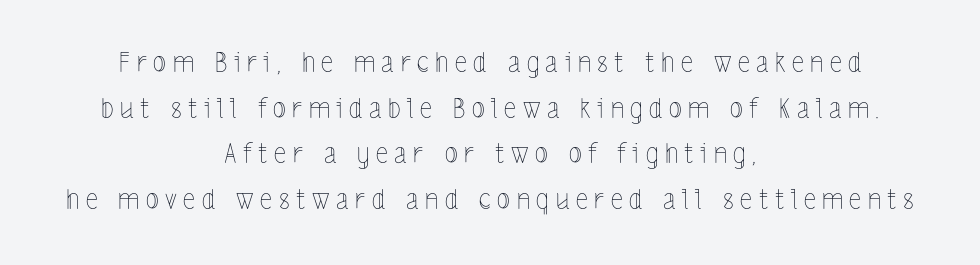
The image shows 27 px text type, upright; set centered, normal line spacing (1.69x), unusually wide letter spacing (+0.24 em), not underlined.
